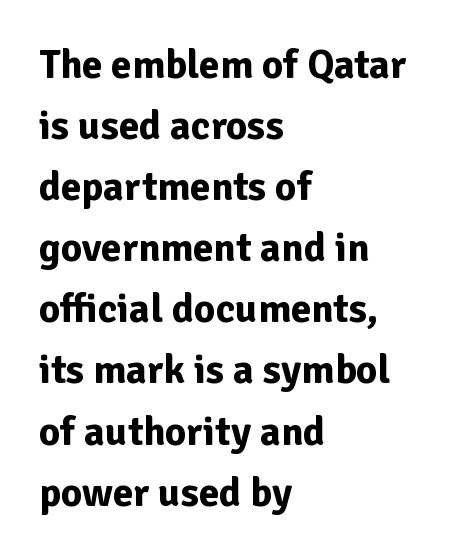
Q: Is the text bold? A: Yes.
Q: Is the text italic (slanted)? A: No, it is upright.
Q: Is the typeface a serif or a sans-serif typeface? A: Sans-serif.
Q: Is the text underlined? A: No.
Q: How is the paragraph aligned? A: Left-aligned.
Q: Is the spacing between letters normal or unusually wide? A: Normal.
Q: Is the spacing between lines tight, normal or loose? A: Normal.
Q: Width (condensed, normal, or wide)? A: Normal.
Q: Stroke contrast? A: Low.
Q: x-height? A: Medium.
Q: Monospaced? A: No.
